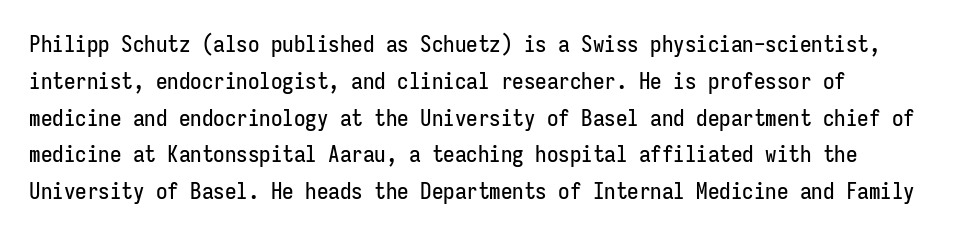
Q: Is the text italic (slanted)? A: No, it is upright.
Q: Is the text underlined? A: No.
Q: How is the paragraph aligned? A: Left-aligned.
Q: Is the spacing between letters normal or unusually wide? A: Normal.
Q: Is the spacing between lines tight, normal or loose? A: Normal.
